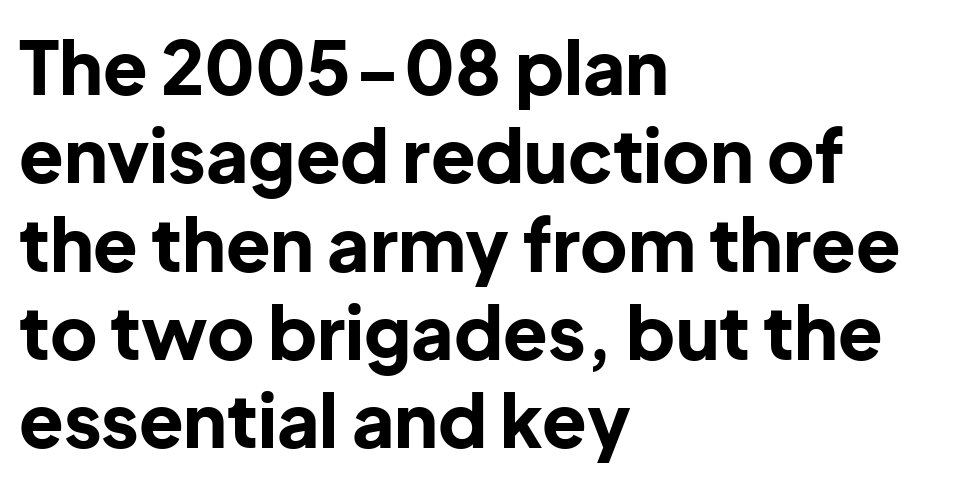
Observe the ordinary spacing: letters are neighbours, not strangers. Line beginnings align vertically; line endings do not. The letters advance in unequal steps, a hallmark of proportional type. This is heavy type, rendered in bold. You can tell from the bare stems that sans-serif type was used. Italic: no, the glyphs are upright roman.
